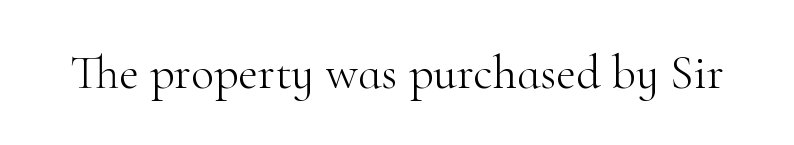
The image shows 48 px light serif type, upright; set normal letter spacing, not underlined; high stroke contrast and a small x-height.
